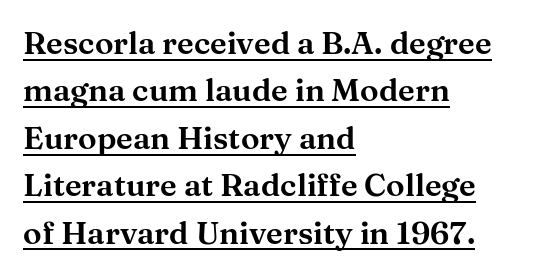
Q: Is the text italic (slanted)? A: No, it is upright.
Q: Is the typeface a serif or a sans-serif typeface? A: Serif.
Q: Is the text underlined? A: Yes.
Q: How is the paragraph aligned? A: Left-aligned.
Q: Is the spacing between letters normal or unusually wide? A: Normal.
Q: Is the spacing between lines tight, normal or loose? A: Normal.
Q: Width (condensed, normal, or wide)? A: Wide.
Q: Stroke contrast? A: Medium.
Q: x-height? A: Medium.
Q: Monospaced? A: No.
